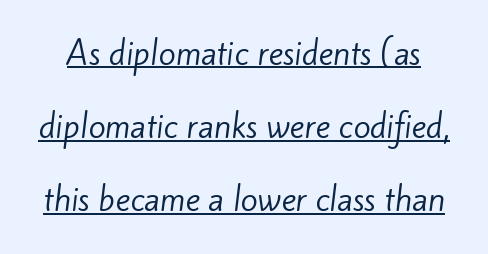
{"serif": "no", "bold": "no", "weight": "regular", "width": "normal", "stroke_contrast": "low", "x_height": "small", "monospaced": "no", "underline": "yes", "line_spacing": "loose", "line_spacing_ratio": 2.36, "letter_spacing": "normal", "letter_spacing_em": 0.0, "glyph_px": 31}
